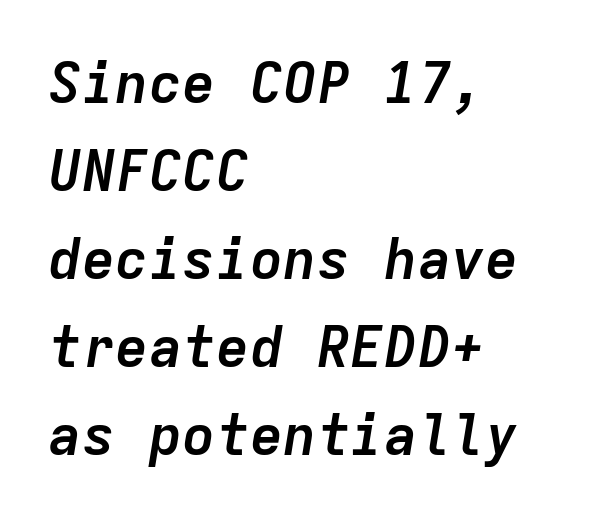
Q: Is the text bold? A: Yes.
Q: Is the text italic (slanted)? A: Yes, it leans right by about 9 degrees.
Q: Is the text underlined? A: No.
Q: How is the paragraph aligned? A: Left-aligned.
Q: Is the spacing between letters normal or unusually wide? A: Normal.
Q: Is the spacing between lines tight, normal or loose? A: Normal.
Q: Width (condensed, normal, or wide)? A: Normal.
Q: Stroke contrast? A: Low.
Q: x-height? A: Medium.
Q: Monospaced? A: Yes.
